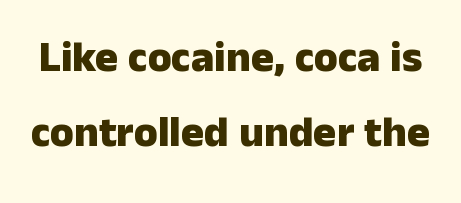
Q: Is the text bold? A: Yes.
Q: Is the text italic (slanted)? A: No, it is upright.
Q: Is the typeface a serif or a sans-serif typeface? A: Sans-serif.
Q: Is the text underlined? A: No.
Q: Is the spacing between letters normal or unusually wide? A: Normal.
Q: Width (condensed, normal, or wide)? A: Normal.
Q: Stroke contrast? A: Low.
Q: x-height? A: Medium.
Q: Monospaced? A: No.
